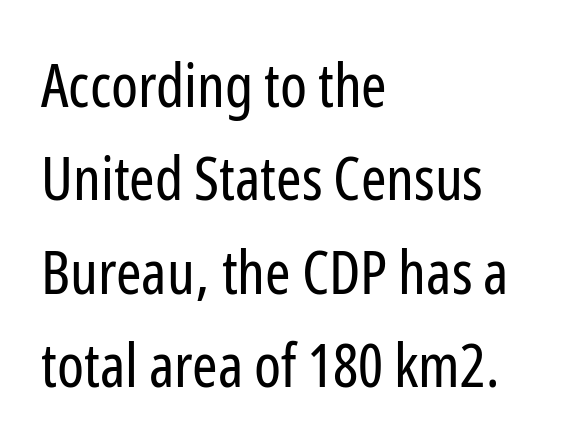
Q: Is the text bold? A: No.
Q: Is the text italic (slanted)? A: No, it is upright.
Q: Is the typeface a serif or a sans-serif typeface? A: Sans-serif.
Q: Is the text underlined? A: No.
Q: How is the paragraph aligned? A: Left-aligned.
Q: Is the spacing between letters normal or unusually wide? A: Normal.
Q: Is the spacing between lines tight, normal or loose? A: Normal.
Q: Width (condensed, normal, or wide)? A: Condensed.
Q: Stroke contrast? A: Low.
Q: x-height? A: Medium.
Q: Monospaced? A: No.
